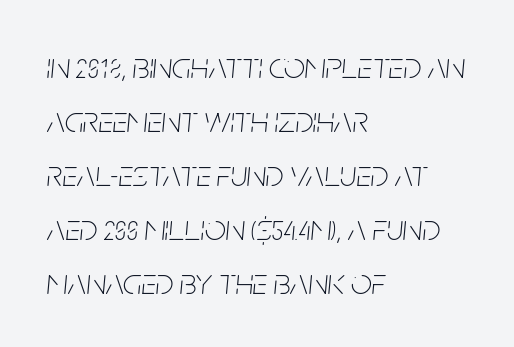
{"italic": "yes", "lean": "right", "slant_degrees": 5, "bold": "no", "weight": "thin", "width": "condensed", "stroke_contrast": "low", "x_height": "large", "monospaced": "no", "underline": "no", "align": "left", "line_spacing": "normal", "line_spacing_ratio": 1.46, "letter_spacing": "normal", "letter_spacing_em": 0.0, "glyph_px": 37}
